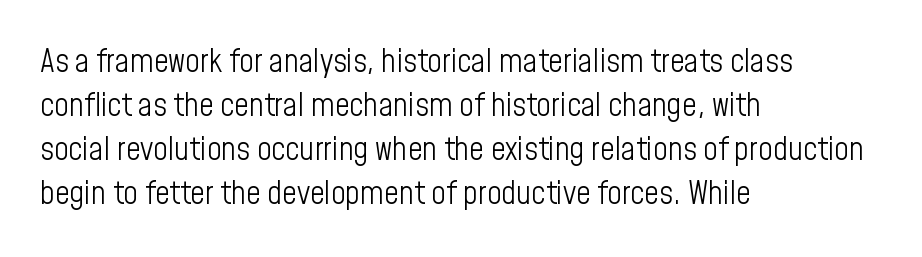
{"serif": "no", "italic": "no", "bold": "no", "weight": "light", "width": "condensed", "stroke_contrast": "low", "x_height": "medium", "monospaced": "no", "underline": "no", "align": "left", "line_spacing": "normal", "line_spacing_ratio": 1.37, "letter_spacing": "normal", "letter_spacing_em": 0.0, "glyph_px": 32}
